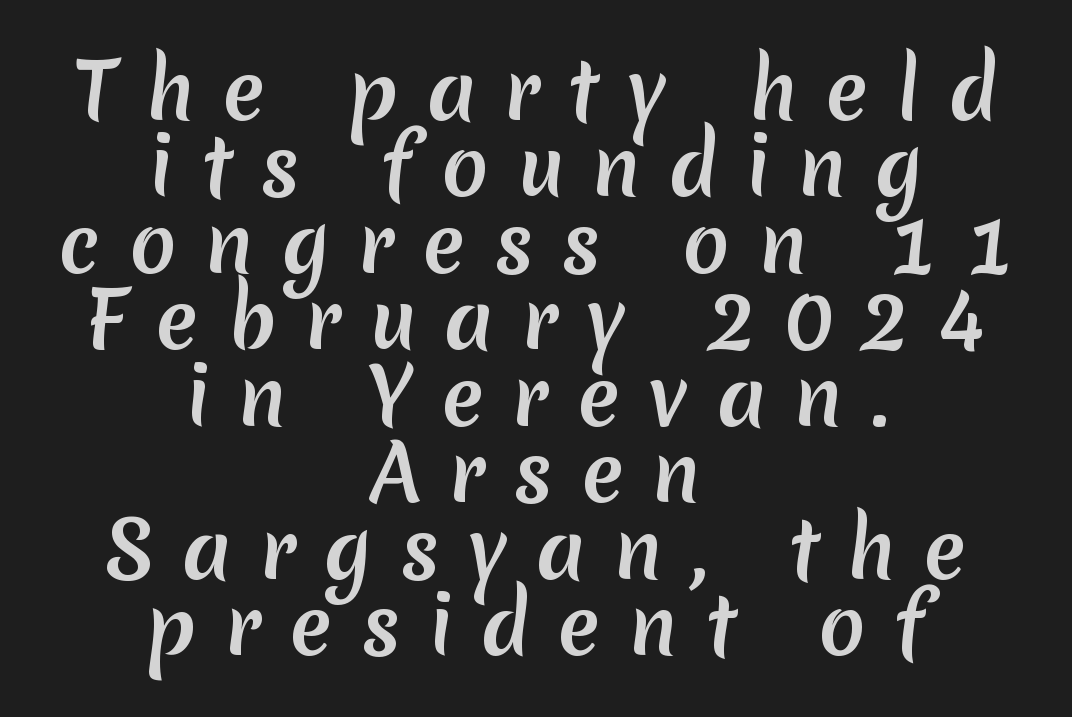
The image shows 78 px sans-serif type; set centered, tight line spacing (0.98x), unusually wide letter spacing (+0.36 em), not underlined; medium stroke contrast and a medium x-height.
